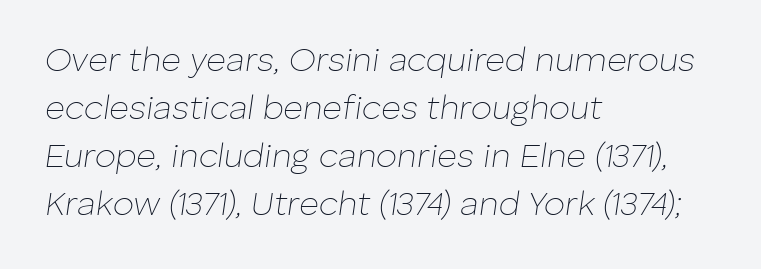
The image shows 34 px thin type, italic (leaning right); set left-aligned, normal line spacing (1.41x), normal letter spacing, not underlined; low stroke contrast and a medium x-height.
